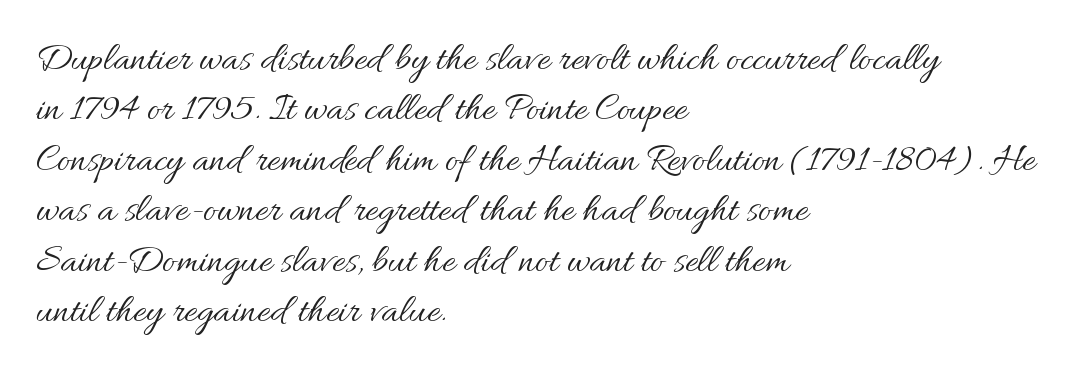
The image shows 40 px regular-weight type; set left-aligned, normal line spacing (1.26x), normal letter spacing, not underlined; medium stroke contrast and a small x-height.
